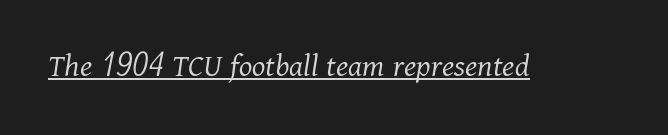
The image shows 34 px light serif type, italic (leaning right); set normal letter spacing, underlined; medium stroke contrast and a medium x-height.
